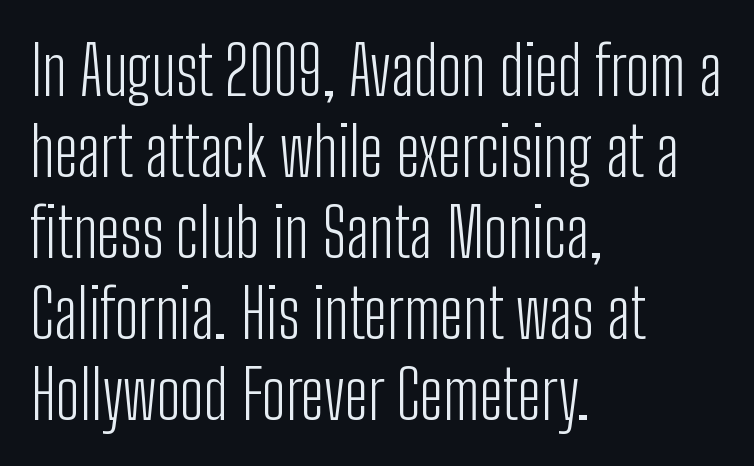
Ascenders rise straight up at ninety degrees. Descenders hang freely into open space. What stands out about the letter spacing? Nothing — it is the standard amount. You could not count columns in this text — the font is proportionally spaced.
